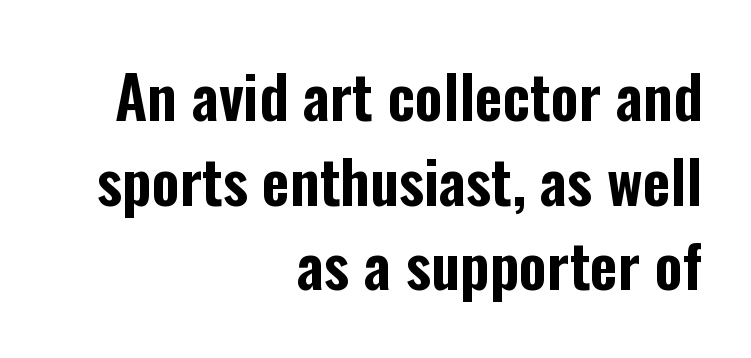
The image shows 60 px condensed sans-serif type, upright; set right-aligned, normal line spacing (1.41x), normal letter spacing, not underlined; low stroke contrast and a medium x-height.
